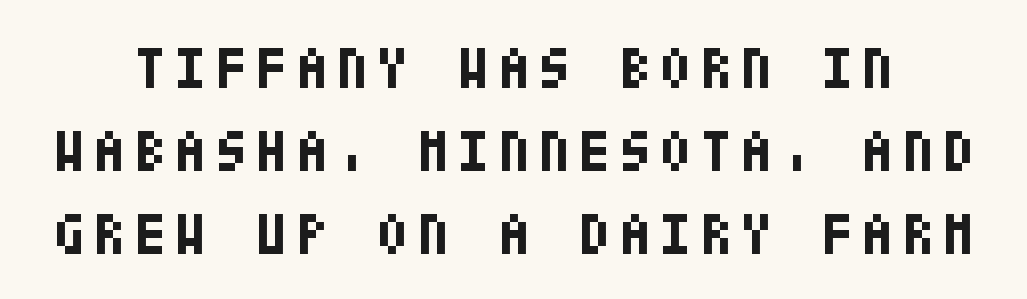
{"serif": "no", "italic": "no", "bold": "yes", "weight": "bold", "width": "condensed", "stroke_contrast": "low", "x_height": "large", "underline": "no", "line_spacing": "normal", "line_spacing_ratio": 1.43, "glyph_px": 58}
